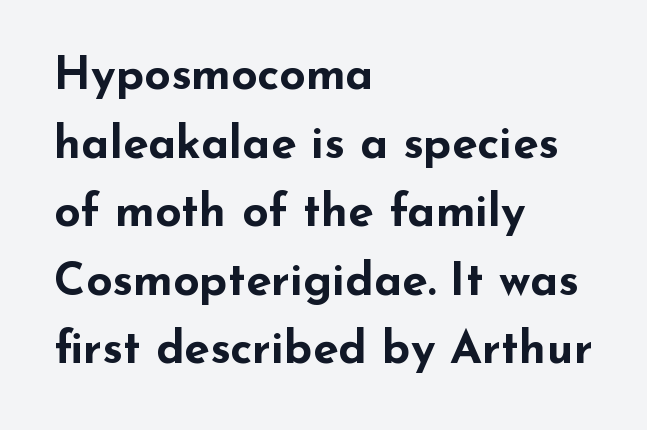
The image shows 46 px bold, wide sans-serif type, upright; set left-aligned, normal line spacing (1.49x), normal letter spacing, not underlined; low stroke contrast and a small x-height.
